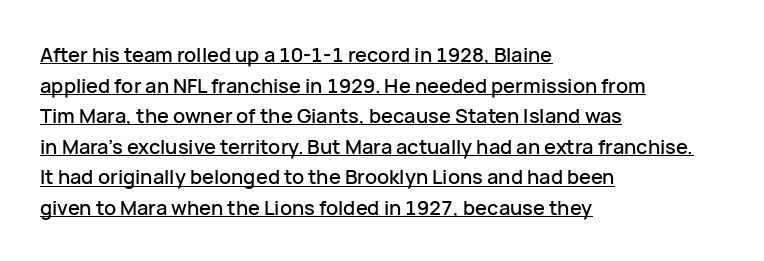
{"italic": "no", "underline": "yes", "align": "left", "line_spacing": "normal", "line_spacing_ratio": 1.53, "letter_spacing": "normal", "letter_spacing_em": 0.0, "glyph_px": 20}
